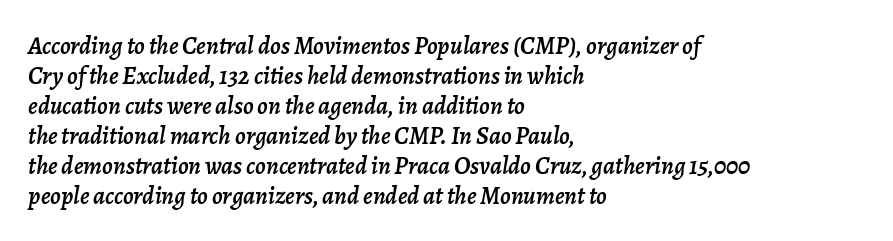
The image shows 25 px text type, italic (leaning right); set left-aligned, line spacing 1.2x, normal letter spacing, not underlined.
